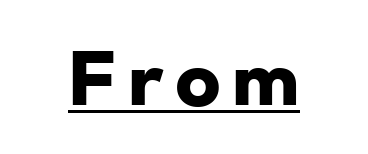
The image shows 69 px heavy, wide sans-serif type; set underlined; low stroke contrast and a small x-height.
